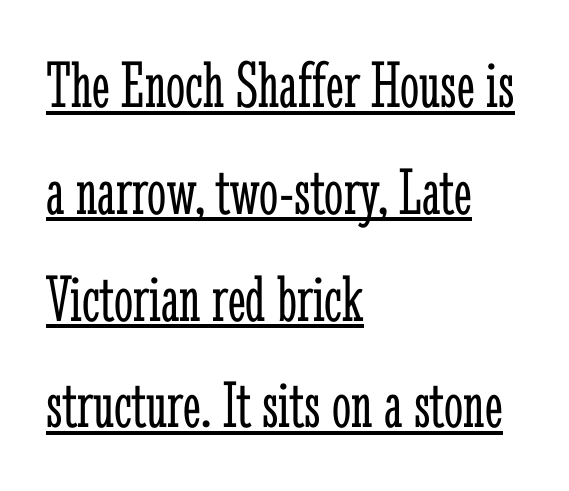
The image shows 68 px light, condensed serif type, upright; set left-aligned, normal line spacing (1.57x), normal letter spacing, underlined; low stroke contrast and a medium x-height.
